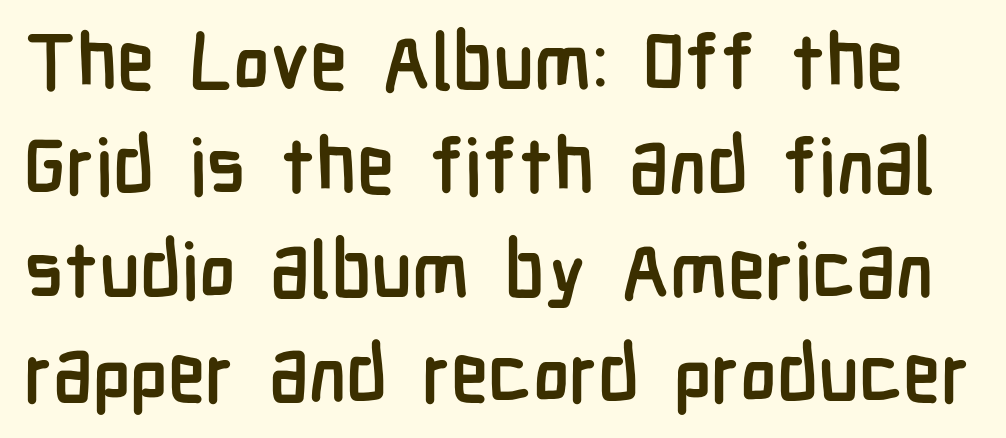
{"serif": "no", "italic": "no", "bold": "yes", "weight": "semibold", "width": "condensed", "stroke_contrast": "low", "x_height": "medium", "monospaced": "no", "underline": "no", "line_spacing": "normal", "line_spacing_ratio": 1.35, "letter_spacing": "normal", "letter_spacing_em": 0.0, "glyph_px": 77}
